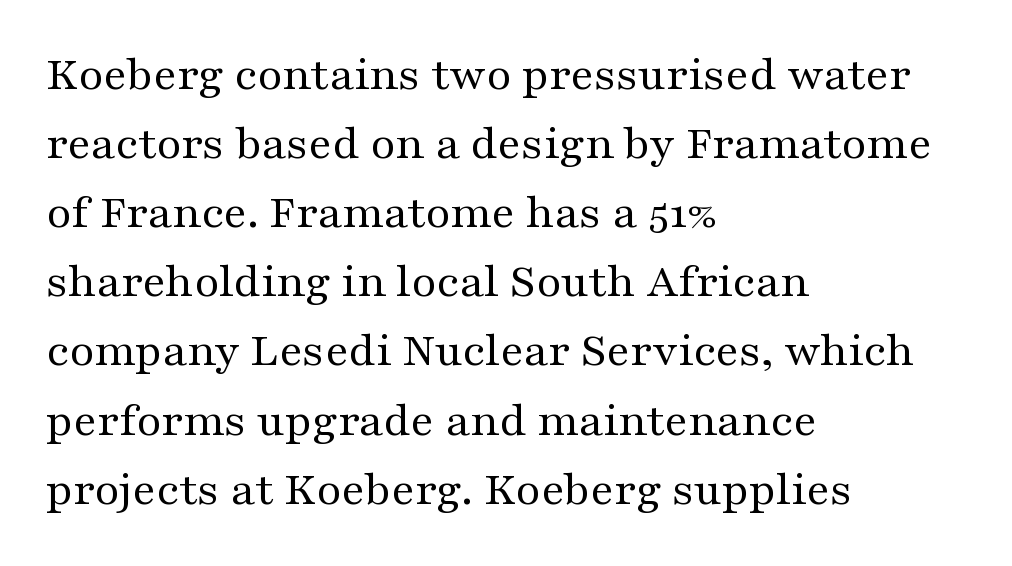
Q: Is the text bold? A: No.
Q: Is the text italic (slanted)? A: No, it is upright.
Q: Is the typeface a serif or a sans-serif typeface? A: Serif.
Q: Is the text underlined? A: No.
Q: How is the paragraph aligned? A: Left-aligned.
Q: Is the spacing between letters normal or unusually wide? A: Normal.
Q: Is the spacing between lines tight, normal or loose? A: Normal.
Q: Width (condensed, normal, or wide)? A: Wide.
Q: Stroke contrast? A: Medium.
Q: x-height? A: Medium.
Q: Monospaced? A: No.
